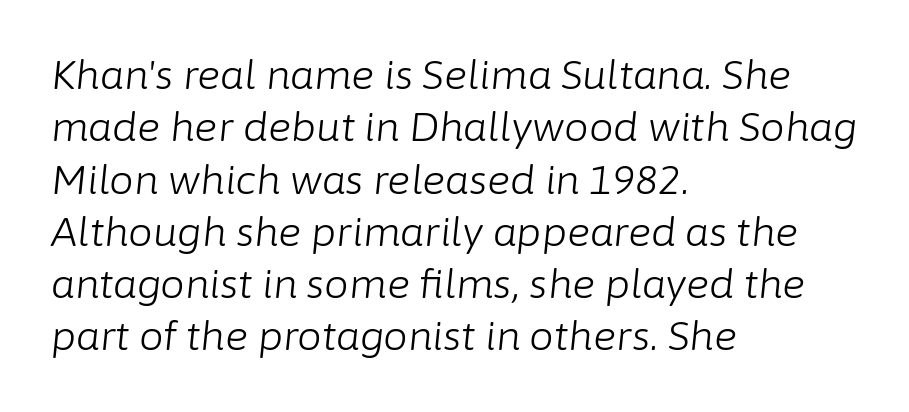
Descenders are the only things crossing below the line. Nobody touched the tracking dial on this one. Character widths vary here, with narrow letters taking less room than wide ones. A normal amount of white space separates one row of letters from the next.
